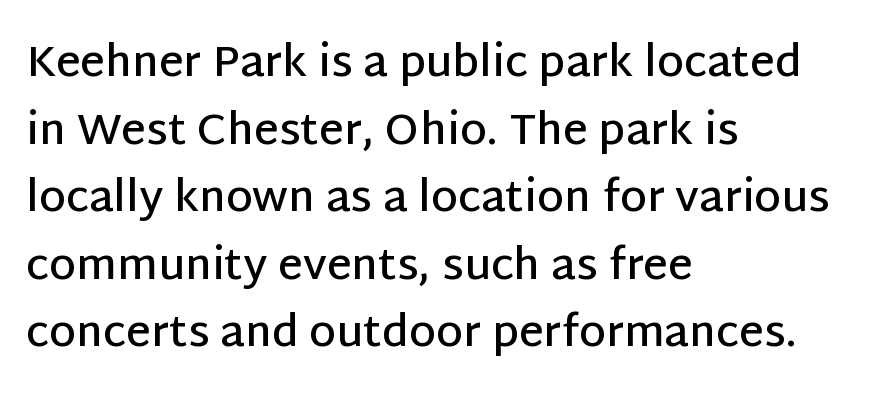
The image shows 43 px semibold sans-serif type, upright; set left-aligned, normal line spacing (1.57x), normal letter spacing, not underlined; low stroke contrast and a large x-height.
